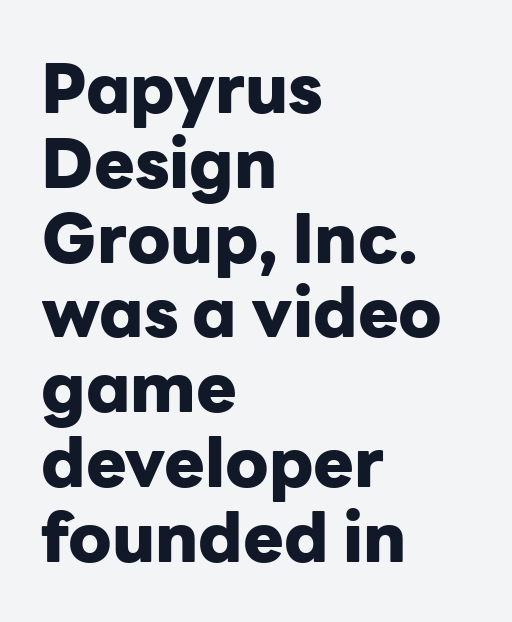
Every row of glyphs begins at an identical x-position on the left. The leading is snug, giving the passage a crowded texture. Plenty of ink on the page — the face is bold. Upright lettering throughout. Do the characters align in a grid? No, the font is proportional.
